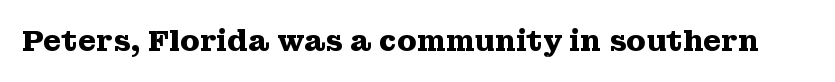
The image shows 29 px heavy, wide serif type, upright; set normal letter spacing, not underlined; medium stroke contrast and a medium x-height.
